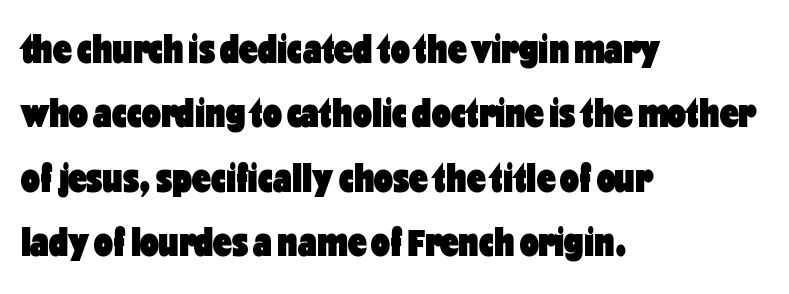
{"serif": "no", "italic": "no", "bold": "yes", "weight": "heavy", "width": "condensed", "stroke_contrast": "low", "x_height": "medium", "monospaced": "no", "underline": "no", "align": "left", "line_spacing": "normal", "line_spacing_ratio": 1.53, "letter_spacing": "normal", "letter_spacing_em": 0.0, "glyph_px": 42}
